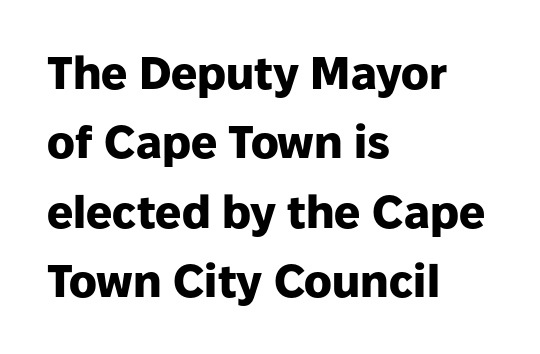
The image shows 46 px heavy sans-serif type, upright; set left-aligned, normal line spacing (1.51x), normal letter spacing, not underlined; low stroke contrast and a medium x-height.
